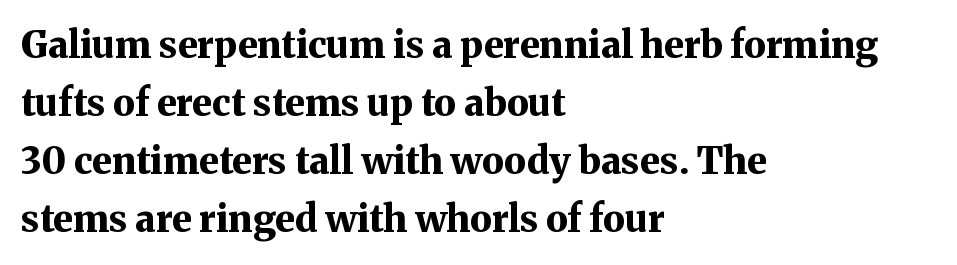
Q: Is the text bold? A: Yes.
Q: Is the text italic (slanted)? A: No, it is upright.
Q: Is the typeface a serif or a sans-serif typeface? A: Serif.
Q: Is the text underlined? A: No.
Q: How is the paragraph aligned? A: Left-aligned.
Q: Is the spacing between letters normal or unusually wide? A: Normal.
Q: Is the spacing between lines tight, normal or loose? A: Normal.
Q: Width (condensed, normal, or wide)? A: Normal.
Q: Stroke contrast? A: Medium.
Q: x-height? A: Medium.
Q: Monospaced? A: No.
